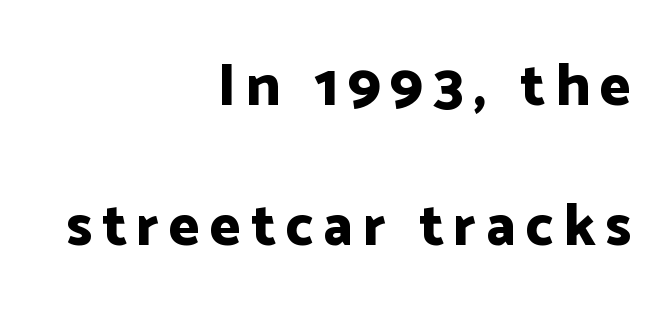
Q: Is the text bold? A: Yes.
Q: Is the text italic (slanted)? A: No, it is upright.
Q: Is the typeface a serif or a sans-serif typeface? A: Sans-serif.
Q: Is the text underlined? A: No.
Q: How is the paragraph aligned? A: Right-aligned.
Q: Is the spacing between lines tight, normal or loose? A: Loose.
Q: Width (condensed, normal, or wide)? A: Normal.
Q: Stroke contrast? A: Low.
Q: x-height? A: Medium.
Q: Monospaced? A: No.
